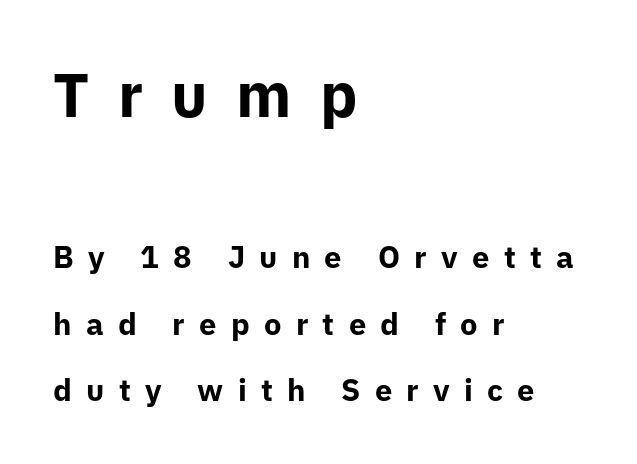
The image shows 62 px bold sans-serif type, upright; set left-aligned, loose line spacing (2.15x), unusually wide letter spacing (+0.46 em), not underlined; the first (top) block is 2.0x larger; low stroke contrast and a medium x-height.
